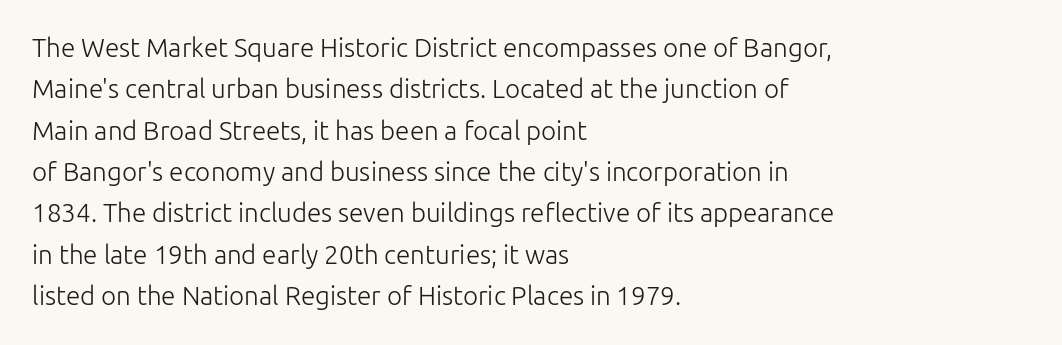
{"italic": "no", "bold": "no", "underline": "no", "align": "left", "line_spacing": "normal", "line_spacing_ratio": 1.59, "letter_spacing": "normal", "letter_spacing_em": 0.0, "glyph_px": 26}
